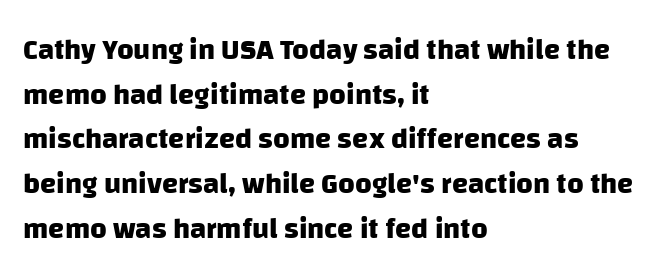
{"serif": "no", "bold": "yes", "weight": "heavy", "width": "normal", "stroke_contrast": "low", "x_height": "large", "monospaced": "no", "underline": "no", "align": "left", "line_spacing": "normal", "line_spacing_ratio": 1.54, "letter_spacing": "normal", "letter_spacing_em": 0.0, "glyph_px": 29}
